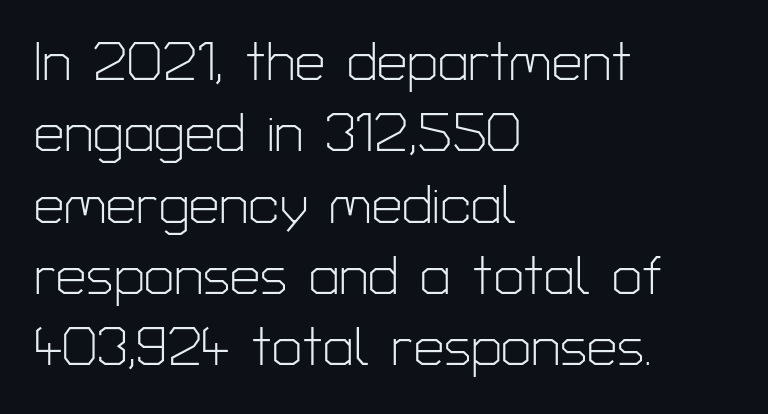
You could not count columns in this text — the font is proportionally spaced. This rendering features lettering with no underline. This is the regular roman posture of the typeface. Are there feet on the stems? There aren't — it's a sans. The line-height multiplier appears to be the usual default.
